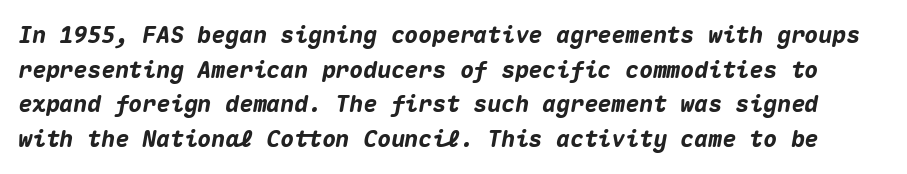
The font's italic variant was chosen for this text. In terms of leading, this rendering sits right in the middle. The gaps between neighbouring characters are ordinary and unremarkable. These lines carry a lot of weight — the face is fully bold. Descender tails drop into unmarked territory.
